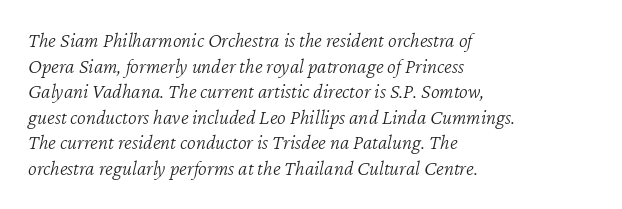
{"italic": "yes", "lean": "right", "slant_degrees": 12, "bold": "no", "underline": "no", "align": "left", "line_spacing_ratio": 1.22, "letter_spacing": "normal", "letter_spacing_em": 0.0, "glyph_px": 21}
